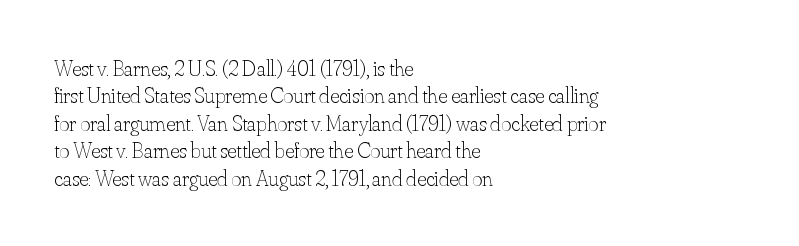
The image shows 22 px text type, upright; set left-aligned, normal line spacing (1.25x), normal letter spacing, not underlined.
